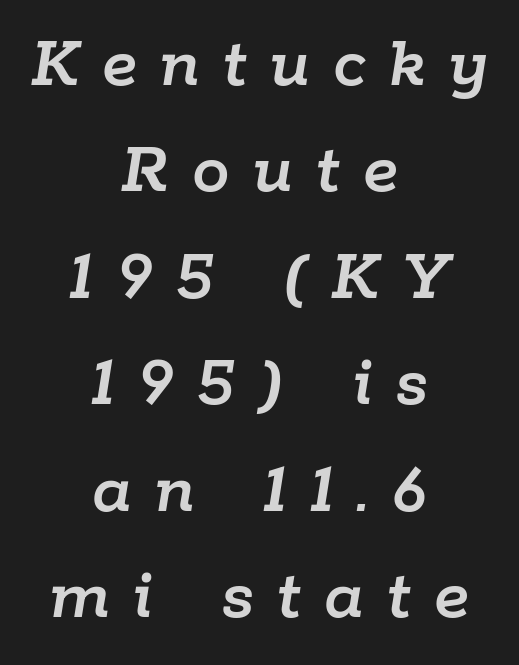
{"italic": "yes", "lean": "right", "slant_degrees": 9, "width": "normal", "stroke_contrast": "low", "x_height": "medium", "monospaced": "no", "underline": "no", "align": "center", "line_spacing": "normal", "line_spacing_ratio": 1.42, "letter_spacing": "wide", "letter_spacing_em": 0.31, "glyph_px": 75}
